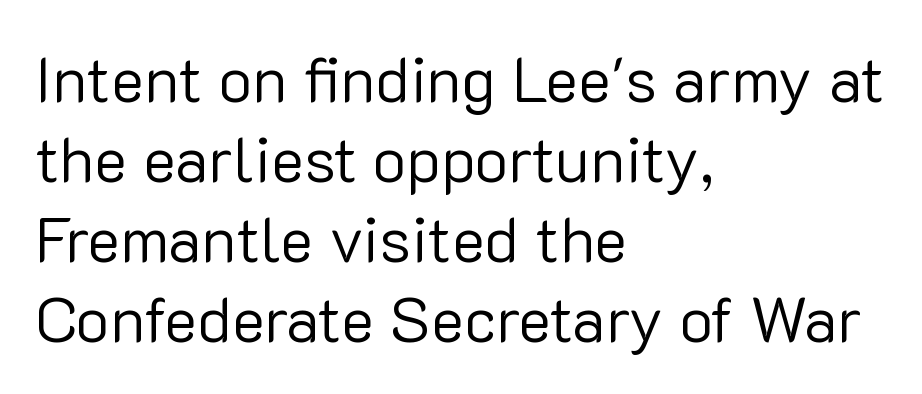
Q: Is the text bold? A: No.
Q: Is the text italic (slanted)? A: No, it is upright.
Q: Is the typeface a serif or a sans-serif typeface? A: Sans-serif.
Q: Is the text underlined? A: No.
Q: How is the paragraph aligned? A: Left-aligned.
Q: Is the spacing between letters normal or unusually wide? A: Normal.
Q: Is the spacing between lines tight, normal or loose? A: Normal.
Q: Width (condensed, normal, or wide)? A: Normal.
Q: Stroke contrast? A: Low.
Q: x-height? A: Medium.
Q: Monospaced? A: No.
